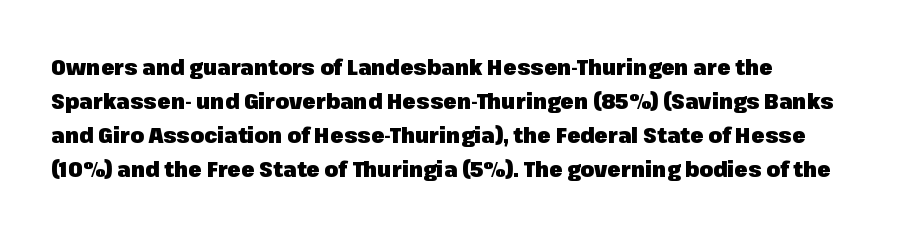
Q: Is the text bold? A: Yes.
Q: Is the text italic (slanted)? A: No, it is upright.
Q: Is the text underlined? A: No.
Q: How is the paragraph aligned? A: Left-aligned.
Q: Is the spacing between letters normal or unusually wide? A: Normal.
Q: Is the spacing between lines tight, normal or loose? A: Normal.
